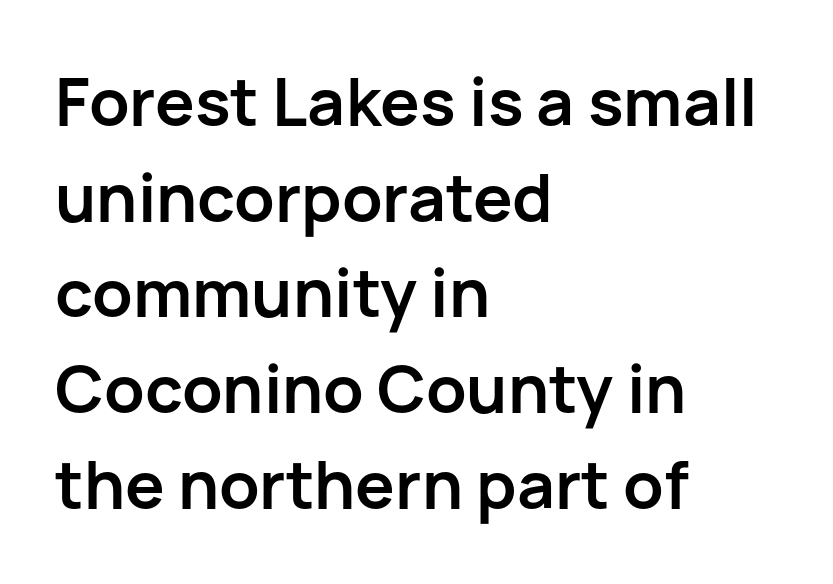
This rendering uses left alignment, leaving the right contour irregular. The characters display no serif detailing; their extremities are plain. Weight check: bold — yes, fully. Regarding leading, the lines here are spaced in the standard way. The passage shown is not underscored anywhere.
